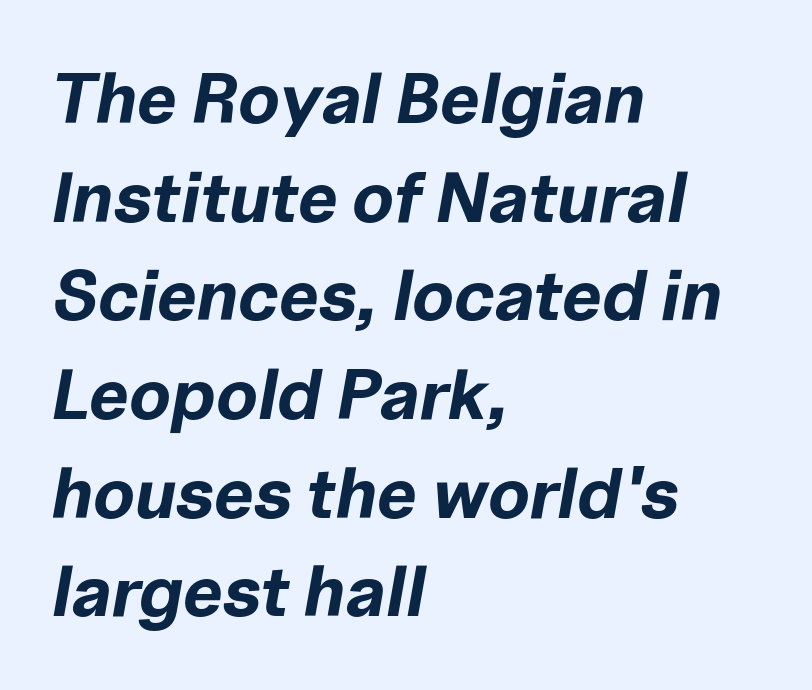
Q: Is the text bold? A: Yes.
Q: Is the text italic (slanted)? A: Yes, it leans right by about 10 degrees.
Q: Is the text underlined? A: No.
Q: How is the paragraph aligned? A: Left-aligned.
Q: Is the spacing between letters normal or unusually wide? A: Normal.
Q: Is the spacing between lines tight, normal or loose? A: Normal.
Q: Width (condensed, normal, or wide)? A: Normal.
Q: Stroke contrast? A: Low.
Q: x-height? A: Medium.
Q: Monospaced? A: No.
